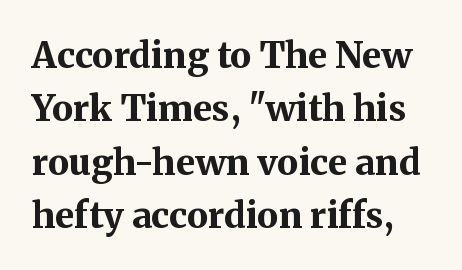
The image shows 36 px bold serif type, upright; set normal line spacing (1.48x), normal letter spacing, not underlined; medium stroke contrast and a medium x-height.
